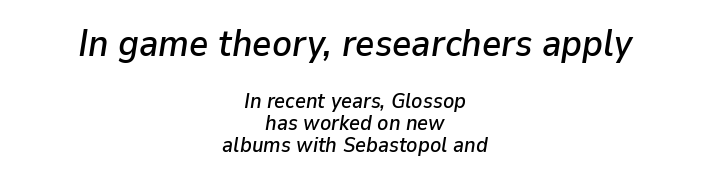
{"italic": "yes", "lean": "right", "slant_degrees": 9, "width": "normal", "stroke_contrast": "low", "x_height": "medium", "monospaced": "no", "underline": "no", "align": "center", "line_spacing": "tight", "line_spacing_ratio": 1.04, "letter_spacing": "normal", "letter_spacing_em": 0.0, "larger_block": "first", "size_ratio": 1.76, "glyph_px": 37}
